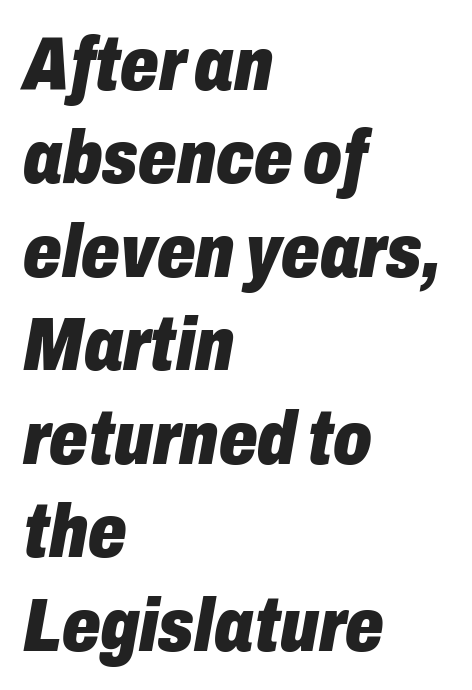
Q: Is the text bold? A: Yes.
Q: Is the text italic (slanted)? A: Yes, it leans right by about 10 degrees.
Q: Is the text underlined? A: No.
Q: How is the paragraph aligned? A: Left-aligned.
Q: Is the spacing between letters normal or unusually wide? A: Normal.
Q: Width (condensed, normal, or wide)? A: Condensed.
Q: Stroke contrast? A: Low.
Q: x-height? A: Medium.
Q: Monospaced? A: No.
